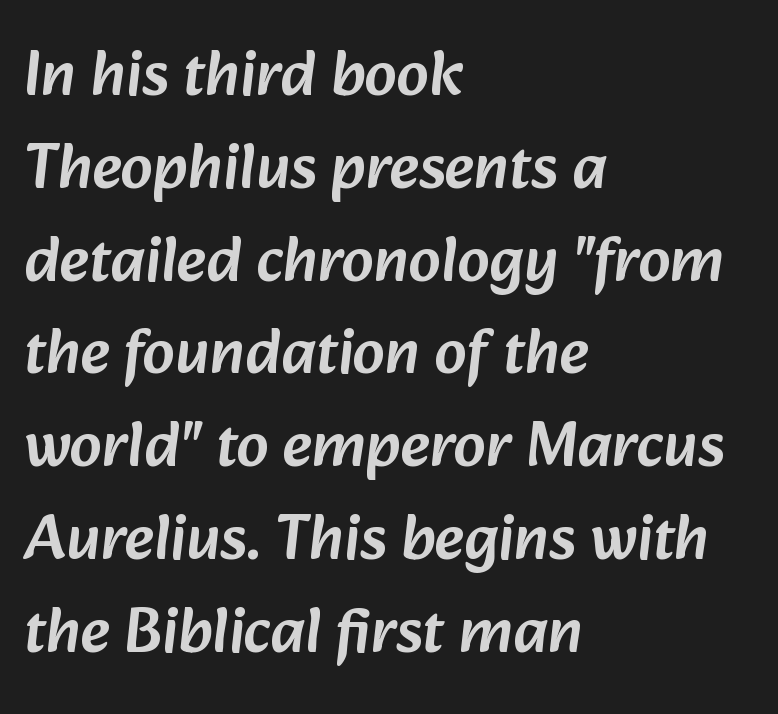
{"serif": "no", "width": "normal", "stroke_contrast": "low", "x_height": "medium", "monospaced": "no", "underline": "no", "align": "left", "line_spacing": "normal", "line_spacing_ratio": 1.45, "letter_spacing": "normal", "letter_spacing_em": 0.0, "glyph_px": 64}
